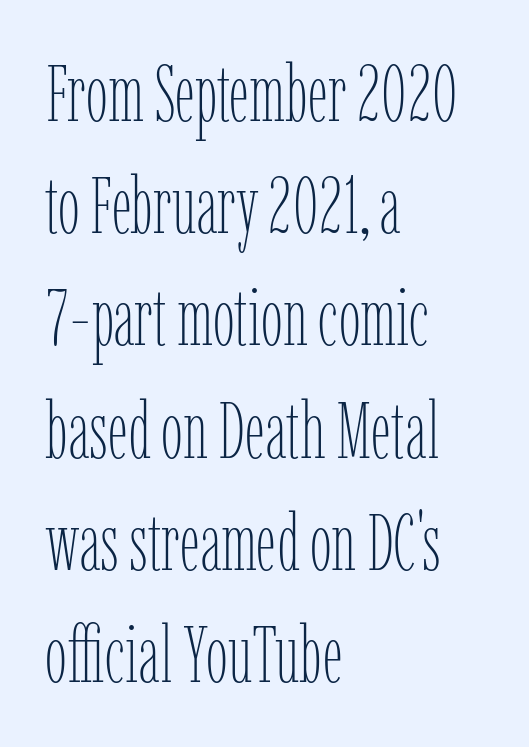
Q: Is the text bold? A: No.
Q: Is the text italic (slanted)? A: No, it is upright.
Q: Is the text underlined? A: No.
Q: How is the paragraph aligned? A: Left-aligned.
Q: Is the spacing between letters normal or unusually wide? A: Normal.
Q: Is the spacing between lines tight, normal or loose? A: Normal.
Q: Width (condensed, normal, or wide)? A: Condensed.
Q: Stroke contrast? A: Low.
Q: x-height? A: Medium.
Q: Monospaced? A: No.
